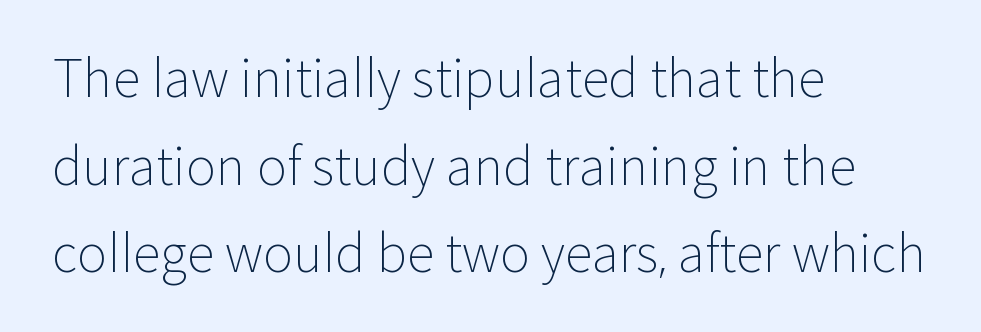
The image shows 51 px light sans-serif type, upright; set left-aligned, line spacing 1.72x, normal letter spacing, not underlined; low stroke contrast and a medium x-height.
